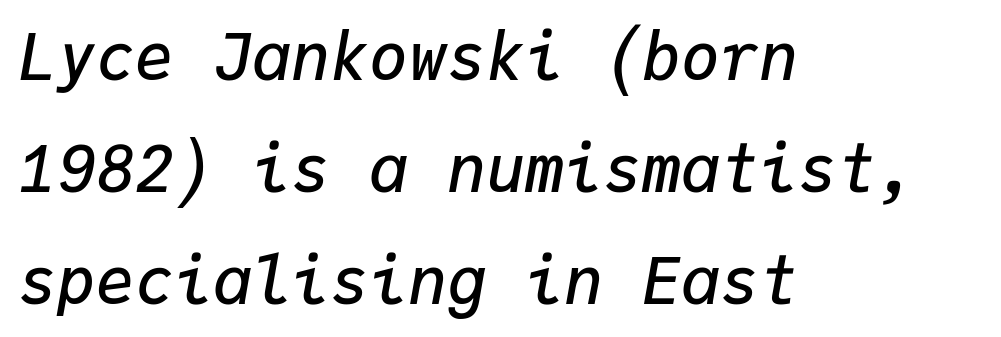
This rendering features lettering with no underline. The gaps between neighbouring characters are ordinary and unremarkable. This sample uses an oblique cut, with every glyph tilted off the vertical. A typesetter would call this monospace, since all characters share one set width. The typesetter chose a ragged-right arrangement here.
